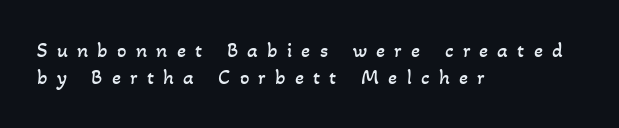
Loose tracking; the words dissolve into strings of separated letters. Layout note: lines flush left. The cut favours lightness, reaching ordinary text weight at its darkest. How would I describe the line gaps? Plain and ordinary. The strip under each line holds only bare page.
